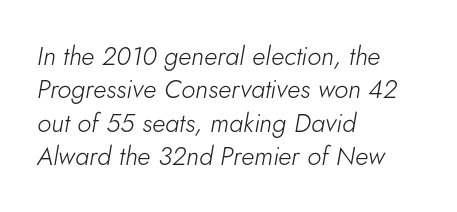
The image shows 26 px text type, italic (leaning right); set left-aligned, normal line spacing (1.28x), normal letter spacing, not underlined.
